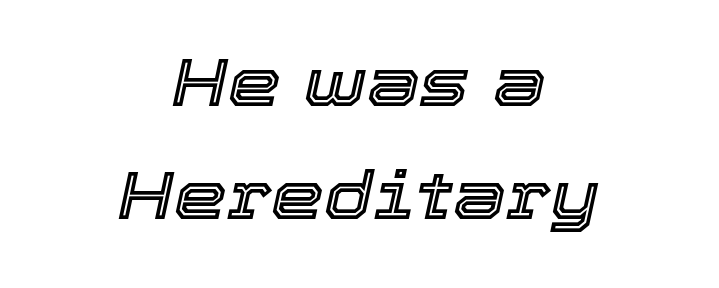
Unmarked baselines from the first word to the last. The face used here is proportionally spaced, like ordinary book or web type. Glyph-to-glyph distance matches everyday printed text. Italic? Definitely — the glyphs are oblique.
